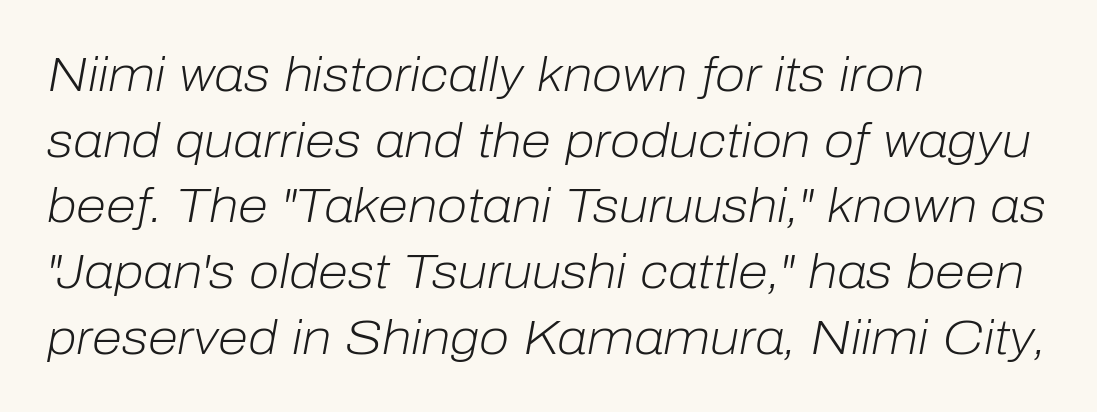
Q: Is the text bold? A: No.
Q: Is the text italic (slanted)? A: Yes, it leans right by about 10 degrees.
Q: Is the text underlined? A: No.
Q: How is the paragraph aligned? A: Left-aligned.
Q: Is the spacing between letters normal or unusually wide? A: Normal.
Q: Is the spacing between lines tight, normal or loose? A: Normal.
Q: Width (condensed, normal, or wide)? A: Normal.
Q: Stroke contrast? A: Low.
Q: x-height? A: Medium.
Q: Monospaced? A: No.
